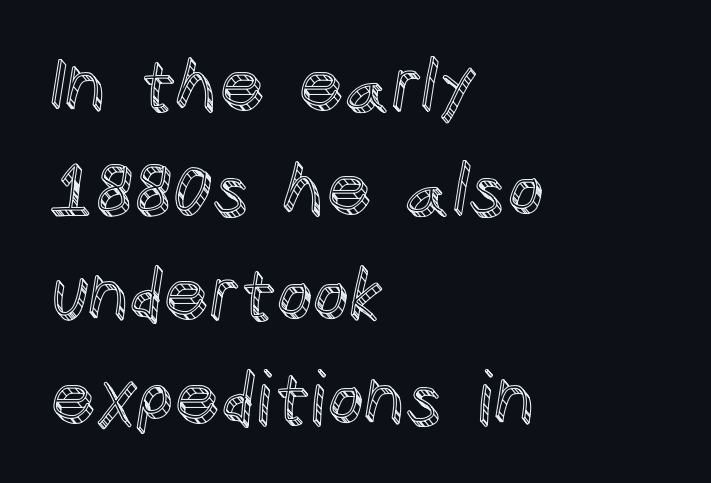
Q: Is the text italic (slanted)? A: Yes.
Q: Is the text underlined? A: No.
Q: How is the paragraph aligned? A: Left-aligned.
Q: Is the spacing between letters normal or unusually wide? A: Normal.
Q: Is the spacing between lines tight, normal or loose? A: Normal.
Q: Width (condensed, normal, or wide)? A: Normal.
Q: x-height? A: Large.
Q: Monospaced? A: No.
